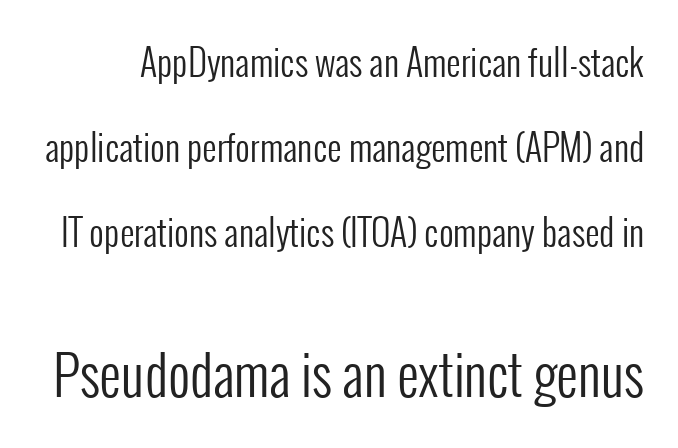
The image shows 54 px regular-weight, condensed sans-serif type, upright; set loose line spacing (2.36x), normal letter spacing, not underlined; the second (bottom) block is 1.5x larger; low stroke contrast and a medium x-height.
